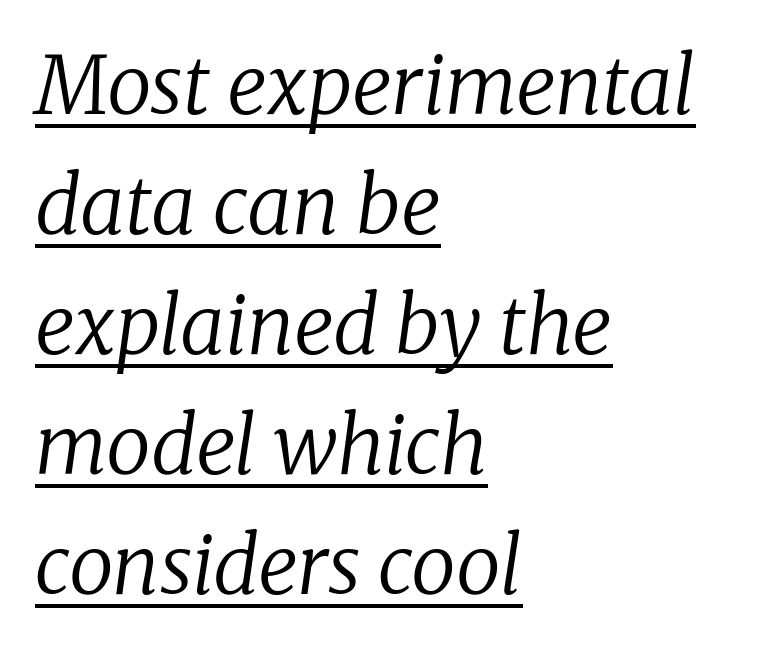
Q: Is the text bold? A: No.
Q: Is the text italic (slanted)? A: Yes, it leans right by about 8 degrees.
Q: Is the typeface a serif or a sans-serif typeface? A: Serif.
Q: Is the text underlined? A: Yes.
Q: How is the paragraph aligned? A: Left-aligned.
Q: Is the spacing between letters normal or unusually wide? A: Normal.
Q: Is the spacing between lines tight, normal or loose? A: Normal.
Q: Width (condensed, normal, or wide)? A: Normal.
Q: Stroke contrast? A: Low.
Q: x-height? A: Medium.
Q: Monospaced? A: No.
